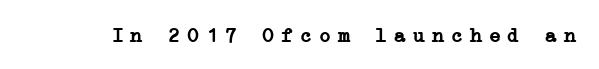
{"italic": "no", "bold": "yes", "underline": "no", "letter_spacing": "wide", "letter_spacing_em": 0.34, "glyph_px": 20}
